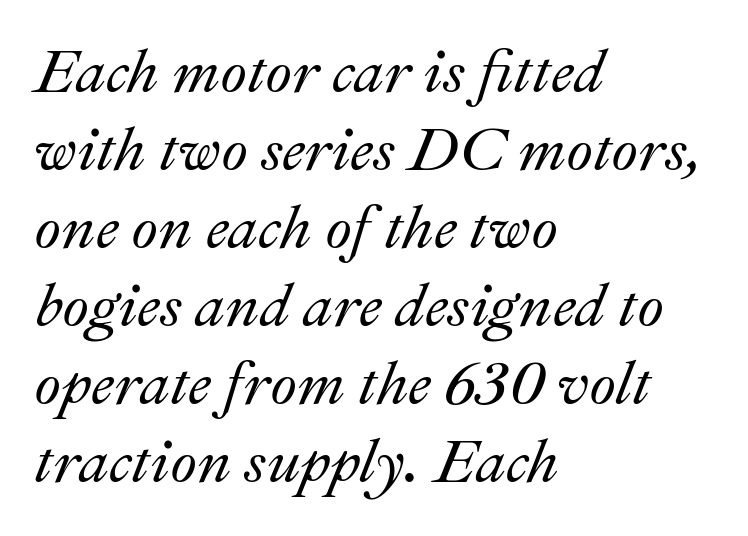
Q: Is the text italic (slanted)? A: Yes, it leans right by about 22 degrees.
Q: Is the text underlined? A: No.
Q: How is the paragraph aligned? A: Left-aligned.
Q: Is the spacing between letters normal or unusually wide? A: Normal.
Q: Is the spacing between lines tight, normal or loose? A: Normal.
Q: Width (condensed, normal, or wide)? A: Normal.
Q: Stroke contrast? A: Medium.
Q: x-height? A: Small.
Q: Monospaced? A: No.
